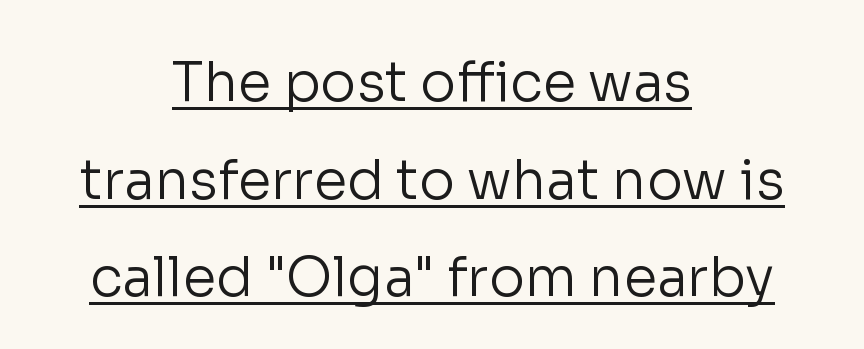
{"serif": "no", "italic": "no", "bold": "no", "weight": "regular", "width": "normal", "stroke_contrast": "low", "x_height": "medium", "monospaced": "no", "underline": "yes", "align": "center", "line_spacing_ratio": 1.81, "letter_spacing": "normal", "letter_spacing_em": 0.0, "glyph_px": 54}
